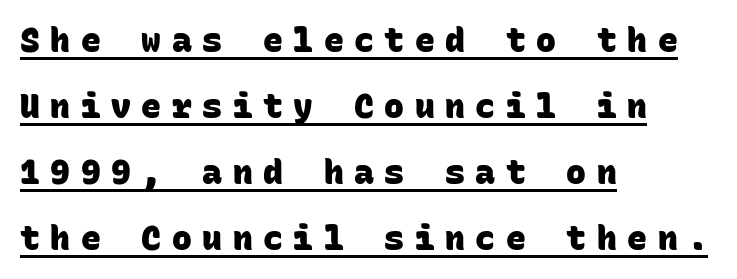
The image shows 33 px heavy sans-serif type, monospaced; set left-aligned, loose line spacing (2.0x), unusually wide letter spacing (+0.32 em), underlined; low stroke contrast and a large x-height.
